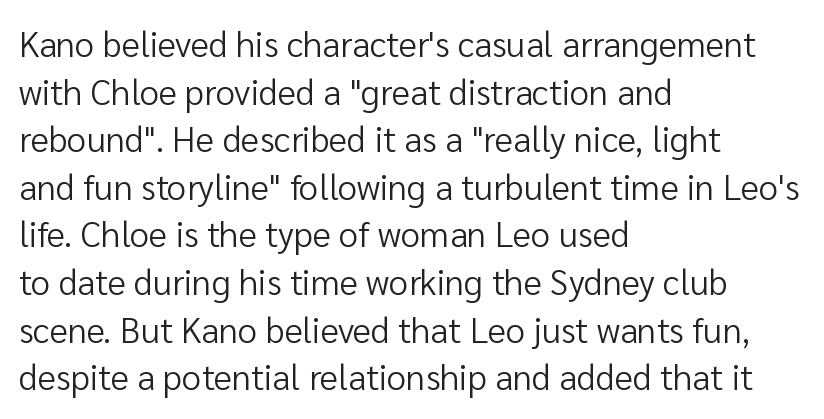
The image shows 35 px regular-weight sans-serif type, upright; set left-aligned, normal line spacing (1.36x), normal letter spacing, not underlined; low stroke contrast and a medium x-height.
